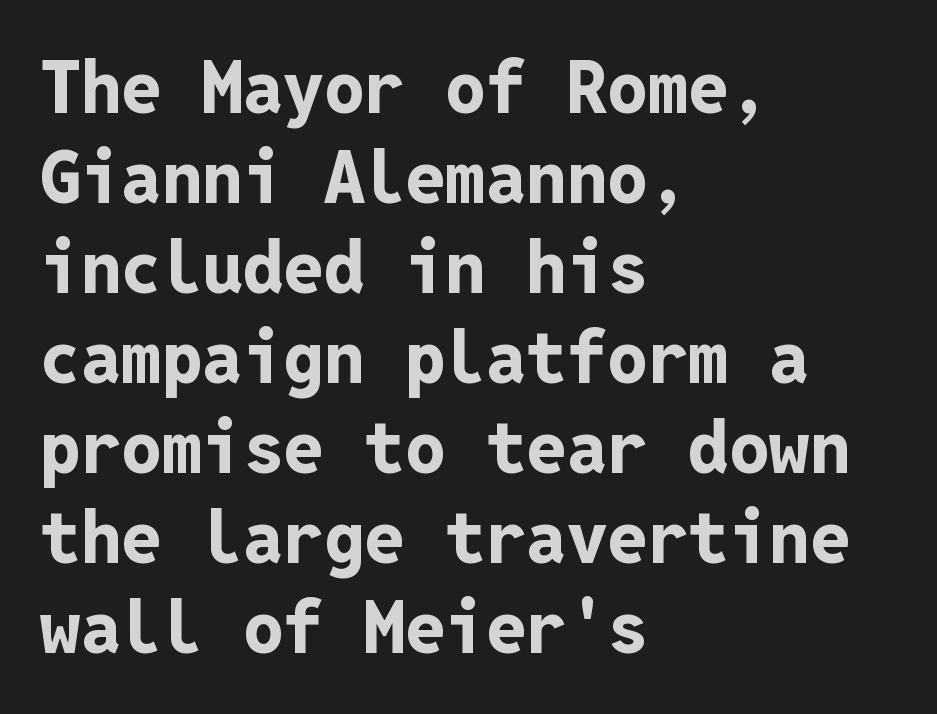
Q: Is the text bold? A: Yes.
Q: Is the text italic (slanted)? A: No, it is upright.
Q: Is the typeface a serif or a sans-serif typeface? A: Sans-serif.
Q: Is the text underlined? A: No.
Q: How is the paragraph aligned? A: Left-aligned.
Q: Is the spacing between letters normal or unusually wide? A: Normal.
Q: Is the spacing between lines tight, normal or loose? A: Normal.
Q: Width (condensed, normal, or wide)? A: Normal.
Q: Stroke contrast? A: Low.
Q: x-height? A: Medium.
Q: Monospaced? A: Yes.
